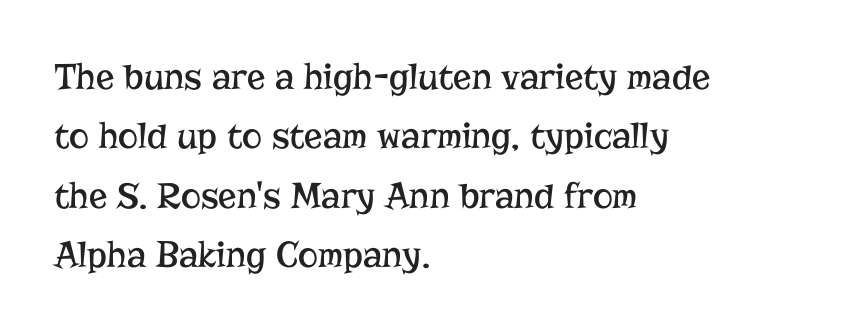
Q: Is the text bold? A: No.
Q: Is the text italic (slanted)? A: No, it is upright.
Q: Is the typeface a serif or a sans-serif typeface? A: Serif.
Q: Is the text underlined? A: No.
Q: How is the paragraph aligned? A: Left-aligned.
Q: Is the spacing between letters normal or unusually wide? A: Normal.
Q: Is the spacing between lines tight, normal or loose? A: Normal.
Q: Width (condensed, normal, or wide)? A: Normal.
Q: Stroke contrast? A: Low.
Q: x-height? A: Medium.
Q: Monospaced? A: No.
